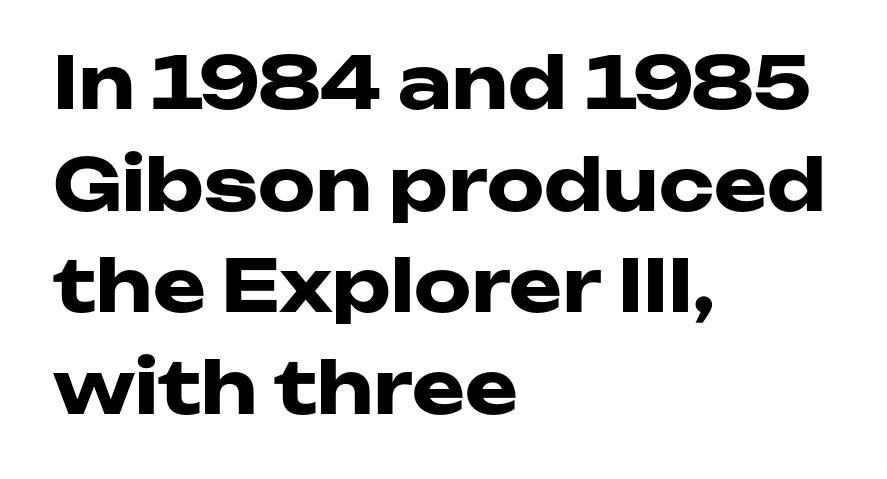
{"serif": "no", "italic": "no", "bold": "yes", "weight": "heavy", "width": "wide", "stroke_contrast": "low", "x_height": "medium", "monospaced": "no", "underline": "no", "align": "left", "line_spacing": "normal", "line_spacing_ratio": 1.41, "letter_spacing": "normal", "letter_spacing_em": 0.0, "glyph_px": 72}
